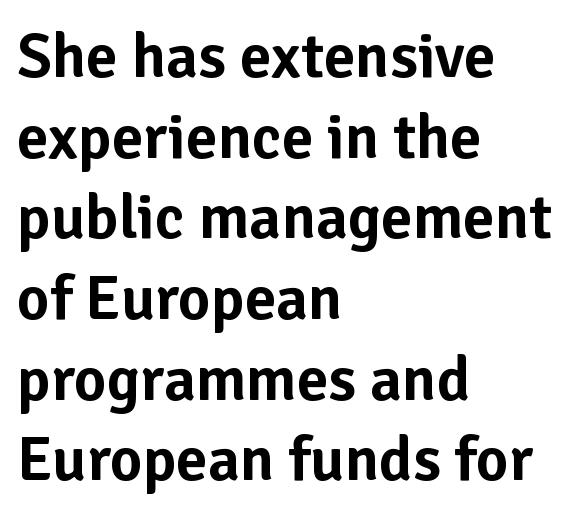
The image shows 63 px sans-serif type, upright; set left-aligned, normal line spacing (1.28x), normal letter spacing, not underlined; low stroke contrast and a medium x-height.
